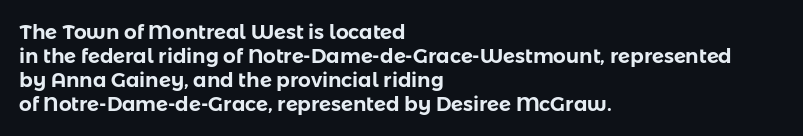
The image shows 20 px text type, upright; set left-aligned, line spacing 1.2x, normal letter spacing, not underlined.
